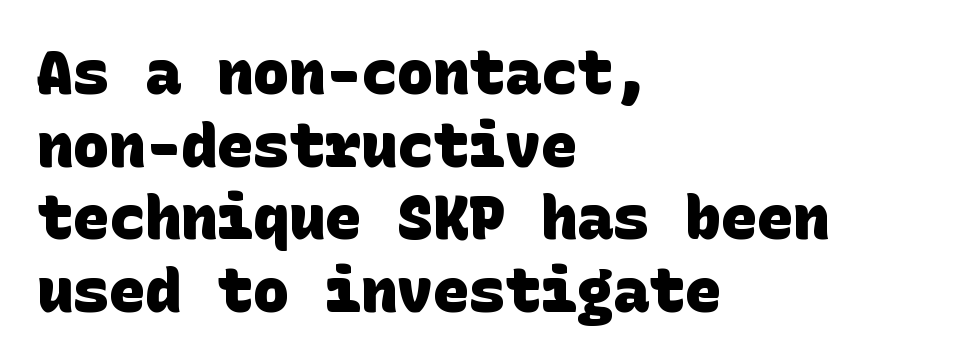
The glyphs have the mass of a bold cut. A typesetter would call this zero additional tracking. The words here are not underlined. This is sans-serif lettering, the kind often seen on screens and signage.
